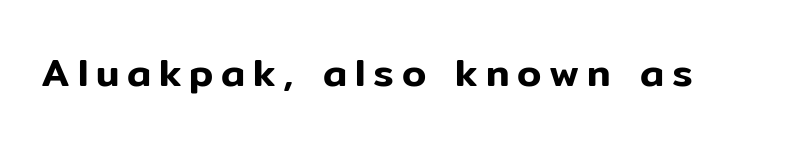
{"serif": "no", "italic": "no", "width": "normal", "stroke_contrast": "low", "x_height": "medium", "monospaced": "no", "underline": "no", "letter_spacing": "wide", "letter_spacing_em": 0.2, "glyph_px": 39}
